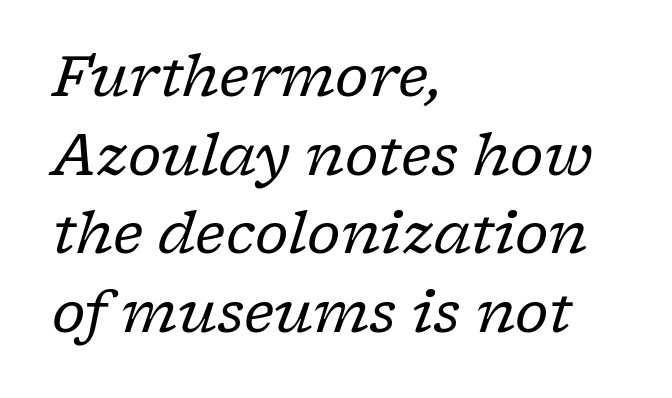
Q: Is the text bold? A: No.
Q: Is the text italic (slanted)? A: Yes, it leans right by about 17 degrees.
Q: Is the typeface a serif or a sans-serif typeface? A: Serif.
Q: Is the text underlined? A: No.
Q: How is the paragraph aligned? A: Left-aligned.
Q: Is the spacing between letters normal or unusually wide? A: Normal.
Q: Is the spacing between lines tight, normal or loose? A: Normal.
Q: Width (condensed, normal, or wide)? A: Normal.
Q: Stroke contrast? A: Low.
Q: x-height? A: Medium.
Q: Monospaced? A: No.
